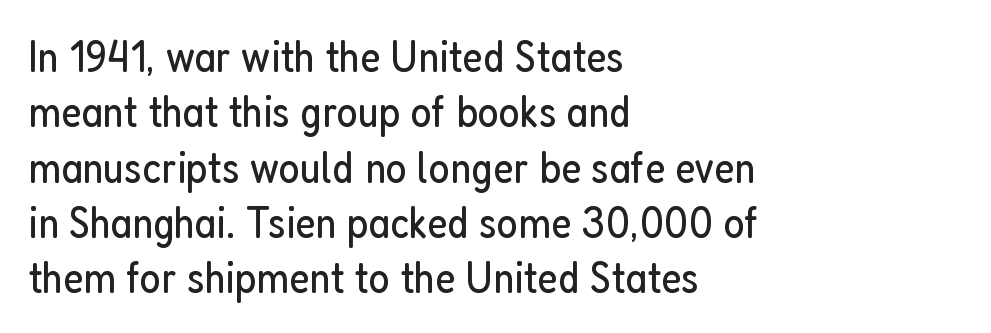
Students, note that the glyphs here touch the page at normal intervals. This is sans-serif lettering, the kind often seen on screens and signage. Caption: face not bold, strokes unweighted. The setting favours the left margin, as ordinary paragraphs usually do. The axis of the letterforms is exactly vertical. Proportional: the letters do not fall into vertical columns.
